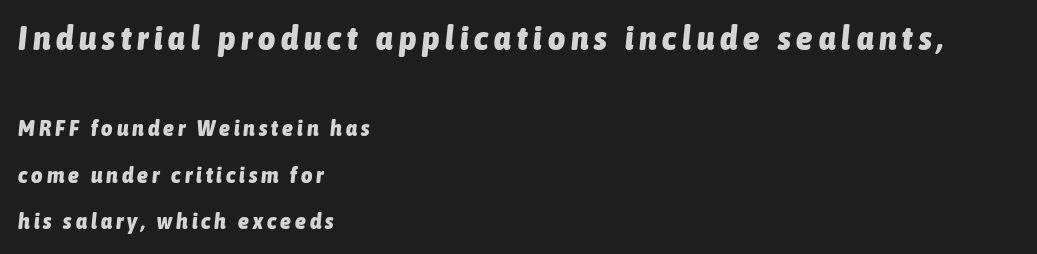
All the whitespace from short lines collects on the right. You could not count columns in this text — the font is proportionally spaced. Letters rest on an invisible, unmarked baseline. The passage shown stacks its lines with a broad gap.
